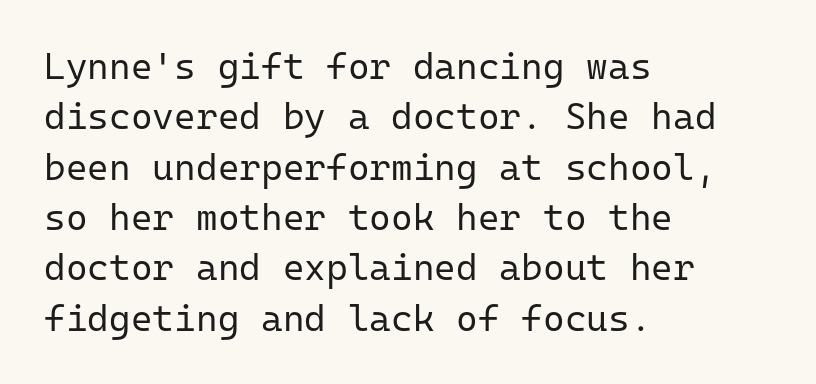
The image shows 37 px regular-weight sans-serif type, upright, monospaced; set left-aligned, normal line spacing (1.36x), normal letter spacing, not underlined; low stroke contrast and a medium x-height.
